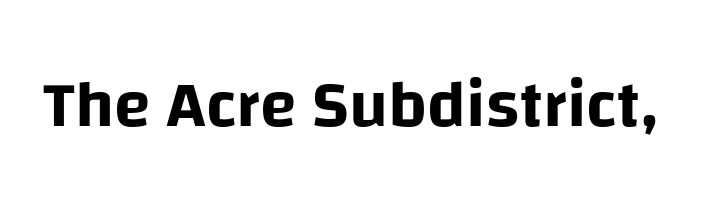
Q: Is the text italic (slanted)? A: No, it is upright.
Q: Is the typeface a serif or a sans-serif typeface? A: Sans-serif.
Q: Is the text underlined? A: No.
Q: Is the spacing between letters normal or unusually wide? A: Normal.
Q: Width (condensed, normal, or wide)? A: Normal.
Q: Stroke contrast? A: Low.
Q: x-height? A: Large.
Q: Monospaced? A: No.
